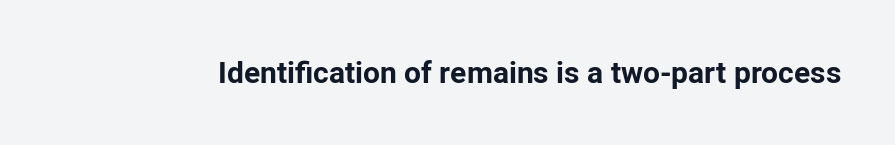
The image shows 30 px bold sans-serif type, upright; set normal letter spacing, not underlined; low stroke contrast and a medium x-height.
